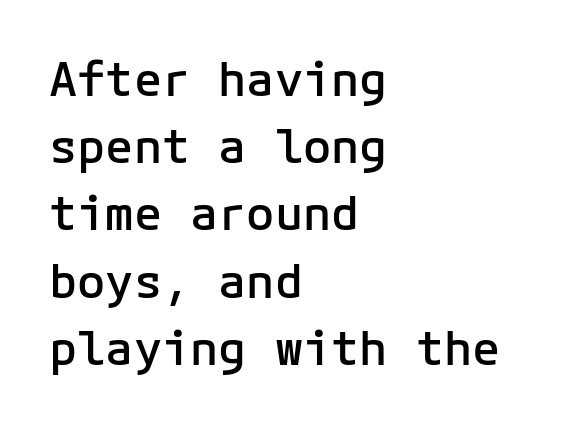
The image shows 47 px semibold sans-serif type, upright, monospaced; set left-aligned, normal line spacing (1.43x), normal letter spacing, not underlined; low stroke contrast and a medium x-height.
